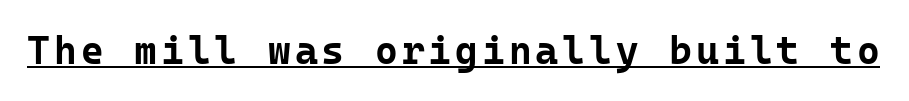
The image shows 39 px bold sans-serif type, upright, monospaced; set underlined; low stroke contrast and a medium x-height.
